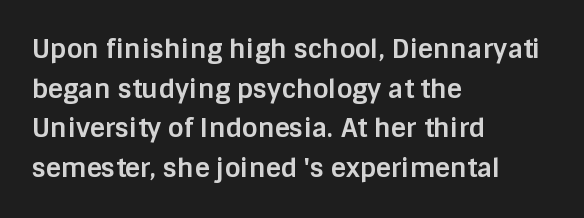
The image shows 26 px bold type, upright; set left-aligned, normal line spacing (1.52x), normal letter spacing, not underlined.
